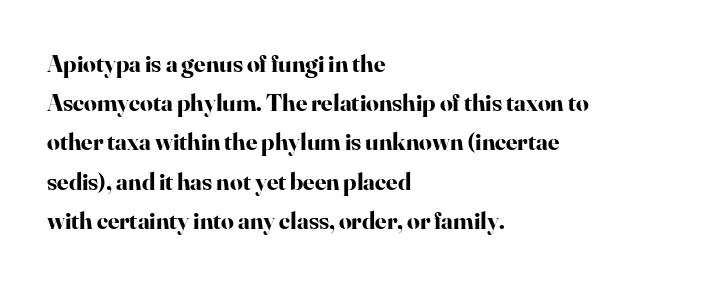
The image shows 25 px bold type, upright; set left-aligned, normal line spacing (1.57x), normal letter spacing, not underlined.
